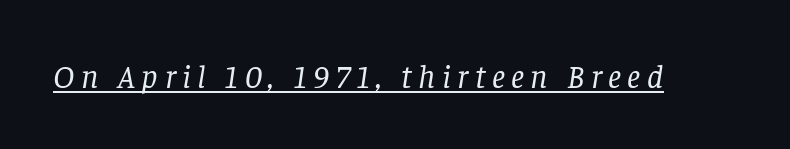
Letterform terminals end in serifs throughout the passage. Stems and bowls with no extra thickness — not bold. Like a heading marked for emphasis, these lines bear an underscore. Would a proofreader flag this as italicized? Yes. Observe the wide spacing: letters keep a clear distance from each other.
